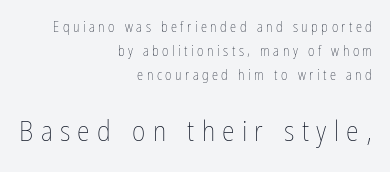
{"italic": "no", "bold": "no", "weight": "thin", "width": "condensed", "stroke_contrast": "low", "x_height": "medium", "monospaced": "no", "underline": "no", "align": "right", "line_spacing_ratio": 1.71, "letter_spacing": "wide", "letter_spacing_em": 0.25, "larger_block": "second", "size_ratio": 2.07, "glyph_px": 29}
